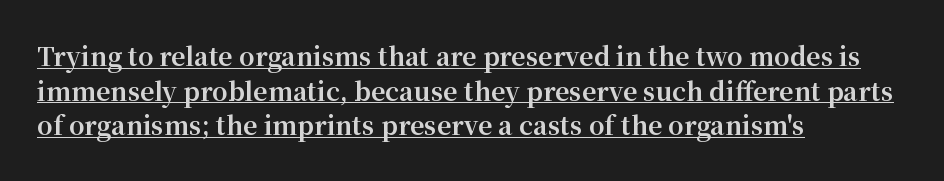
The image shows 25 px bold type, upright; set left-aligned, normal line spacing (1.39x), normal letter spacing, underlined.
